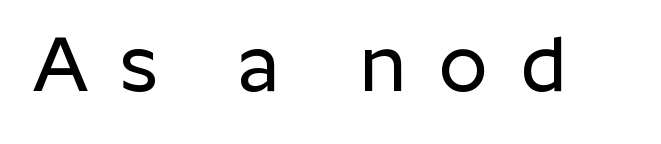
{"serif": "no", "italic": "no", "width": "normal", "stroke_contrast": "low", "x_height": "medium", "monospaced": "no", "underline": "no", "letter_spacing": "wide", "letter_spacing_em": 0.42, "glyph_px": 77}
